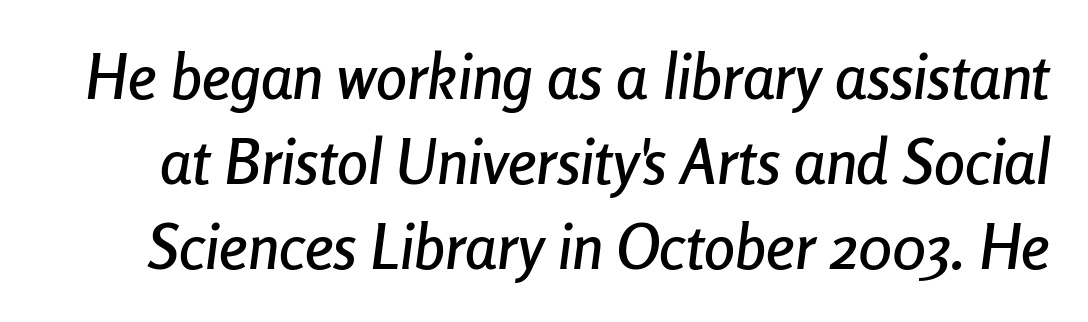
Q: Is the text italic (slanted)? A: Yes, it leans right by about 8 degrees.
Q: Is the text underlined? A: No.
Q: Is the spacing between letters normal or unusually wide? A: Normal.
Q: Is the spacing between lines tight, normal or loose? A: Normal.
Q: Width (condensed, normal, or wide)? A: Condensed.
Q: Stroke contrast? A: Low.
Q: x-height? A: Medium.
Q: Monospaced? A: No.
